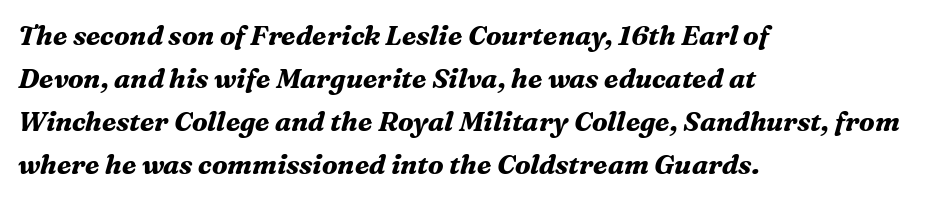
The space between consecutive lines is moderate. Typographic density is high because the face is bold. Each word holds together tightly as a unit, with standard inter-letter gaps. Style check: oblique. The typesetter chose a ragged-right arrangement here. Rule under the text: the space is simply empty.
